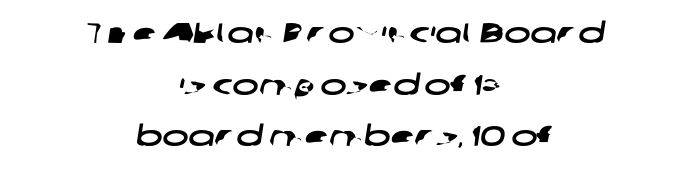
{"serif": "no", "width": "wide", "stroke_contrast": "low", "x_height": "medium", "monospaced": "no", "underline": "no", "align": "center", "line_spacing_ratio": 1.84, "letter_spacing": "normal", "letter_spacing_em": 0.0, "glyph_px": 28}
